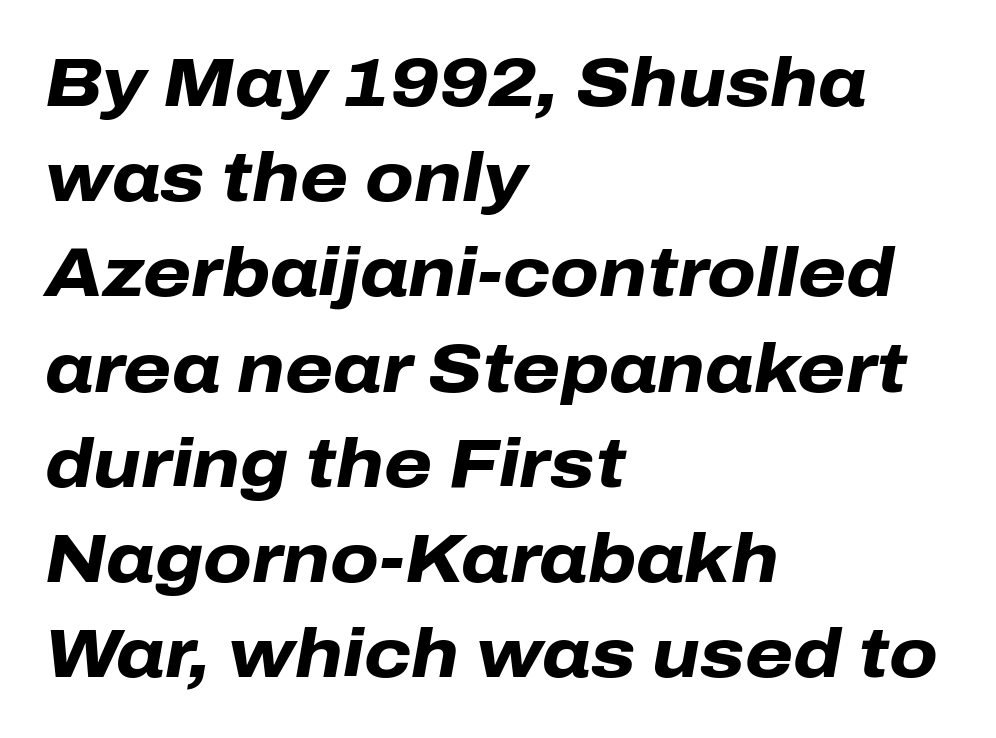
The image shows 69 px heavy type, italic (leaning right); set left-aligned, normal line spacing (1.38x), normal letter spacing, not underlined; low stroke contrast and a medium x-height.
